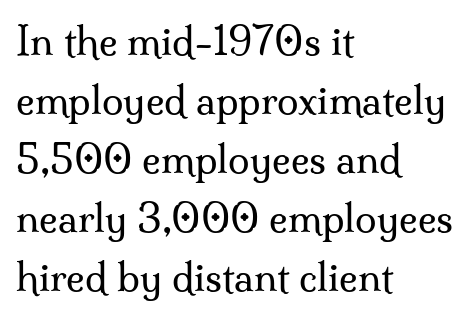
The image shows 39 px regular-weight serif type, upright; set left-aligned, normal line spacing (1.51x), normal letter spacing, not underlined; medium stroke contrast and a small x-height.
